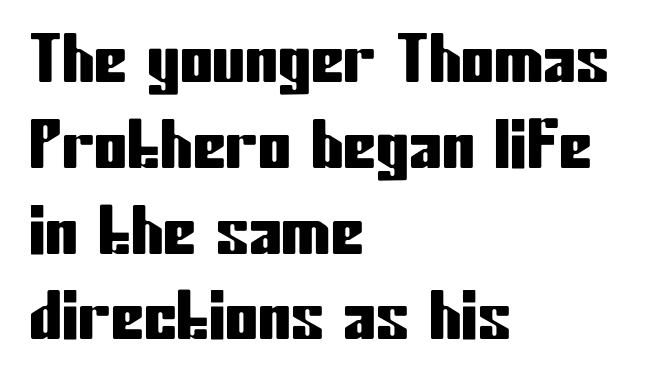
Q: Is the text italic (slanted)? A: No, it is upright.
Q: Is the typeface a serif or a sans-serif typeface? A: Sans-serif.
Q: Is the text underlined? A: No.
Q: How is the paragraph aligned? A: Left-aligned.
Q: Is the spacing between letters normal or unusually wide? A: Normal.
Q: Is the spacing between lines tight, normal or loose? A: Normal.
Q: Width (condensed, normal, or wide)? A: Condensed.
Q: Stroke contrast? A: Low.
Q: x-height? A: Medium.
Q: Monospaced? A: No.
